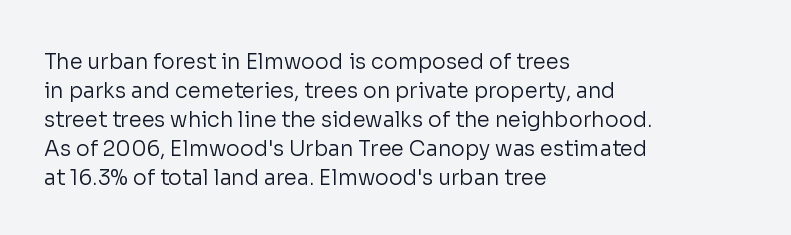
Letters rest on an invisible, unmarked baseline. Heaviness? Minimal to ordinary, like unemphasized prose. The rendering anchors every line to the left-hand side. The line-height multiplier appears to be the usual default.
